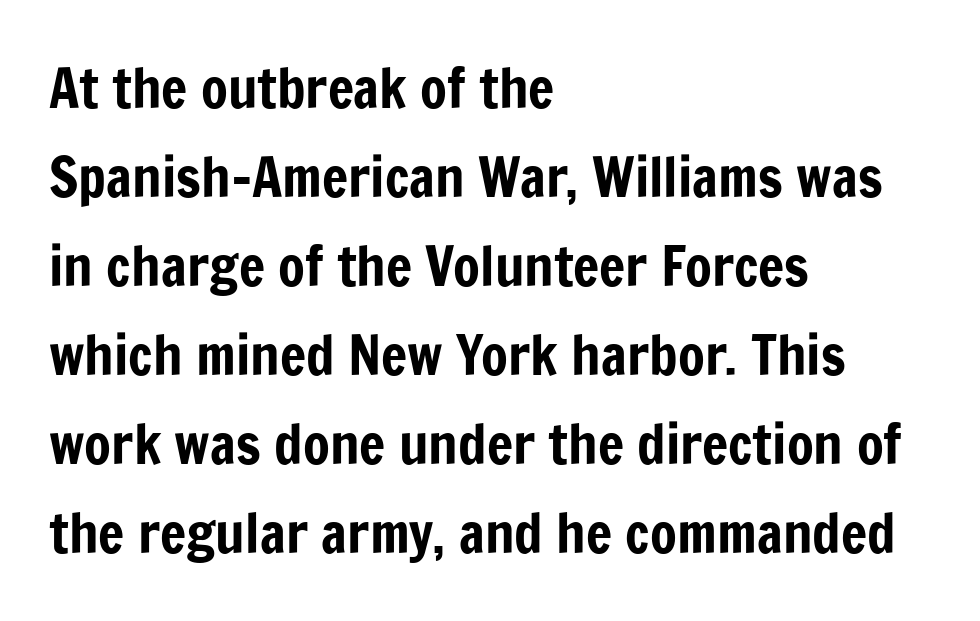
{"serif": "no", "italic": "no", "width": "condensed", "stroke_contrast": "low", "x_height": "medium", "monospaced": "no", "underline": "no", "align": "left", "line_spacing": "normal", "line_spacing_ratio": 1.62, "letter_spacing": "normal", "letter_spacing_em": 0.0, "glyph_px": 55}
